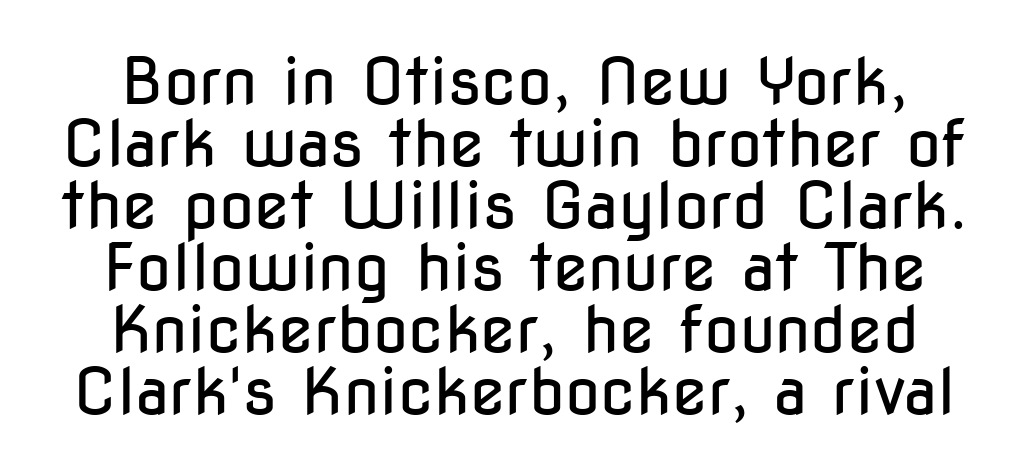
Q: Is the text bold? A: No.
Q: Is the text italic (slanted)? A: No, it is upright.
Q: Is the typeface a serif or a sans-serif typeface? A: Sans-serif.
Q: Is the text underlined? A: No.
Q: Is the spacing between letters normal or unusually wide? A: Normal.
Q: Is the spacing between lines tight, normal or loose? A: Tight.
Q: Width (condensed, normal, or wide)? A: Condensed.
Q: Stroke contrast? A: Low.
Q: x-height? A: Medium.
Q: Monospaced? A: No.
